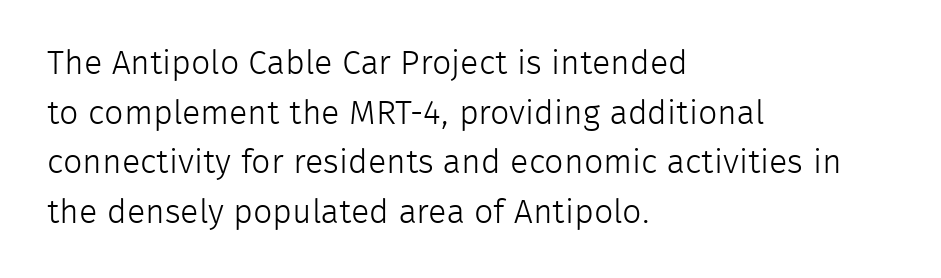
Q: Is the text bold? A: No.
Q: Is the text italic (slanted)? A: No, it is upright.
Q: Is the typeface a serif or a sans-serif typeface? A: Sans-serif.
Q: Is the text underlined? A: No.
Q: How is the paragraph aligned? A: Left-aligned.
Q: Is the spacing between letters normal or unusually wide? A: Normal.
Q: Is the spacing between lines tight, normal or loose? A: Normal.
Q: Width (condensed, normal, or wide)? A: Normal.
Q: Stroke contrast? A: Low.
Q: x-height? A: Medium.
Q: Monospaced? A: No.
